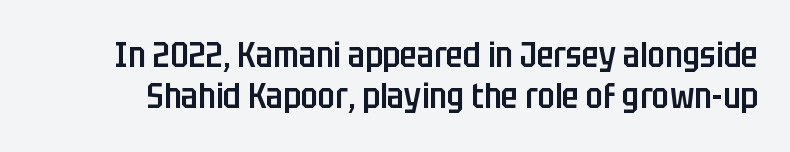
The string is rendered with underlining switched off. Nope, not italic — everything's standing straight. Characters follow at the spacing the type designer built in. This is sans-serif lettering, the kind often seen on screens and signage. Summary of weight: moderately heavy, a semibold. The letters advance in unequal steps, a hallmark of proportional type.
